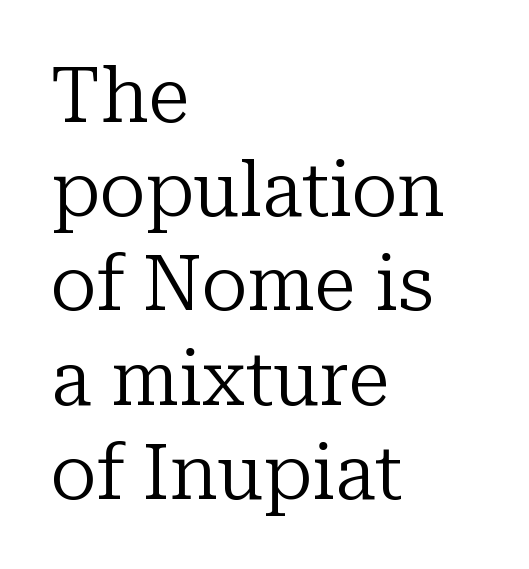
The image shows 76 px regular-weight serif type, upright; set left-aligned, line spacing 1.24x, normal letter spacing, not underlined; low stroke contrast and a medium x-height.
